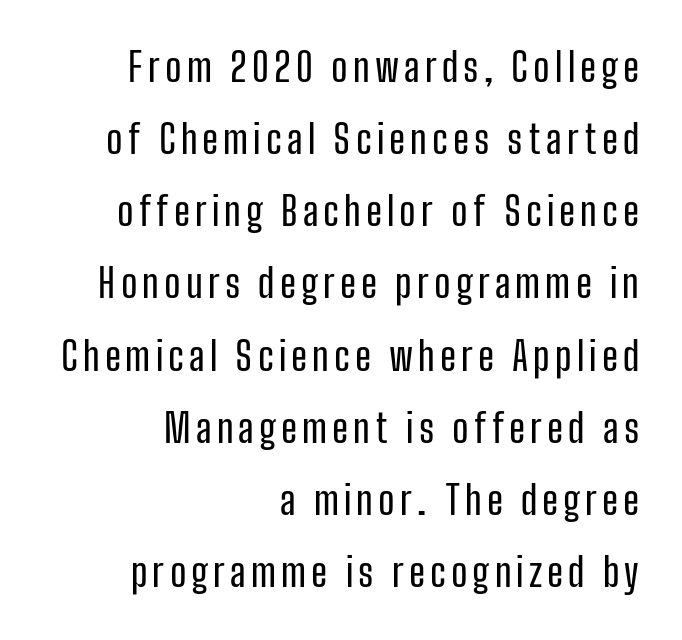
Q: Is the text italic (slanted)? A: No, it is upright.
Q: Is the typeface a serif or a sans-serif typeface? A: Sans-serif.
Q: Is the text underlined? A: No.
Q: How is the paragraph aligned? A: Right-aligned.
Q: Width (condensed, normal, or wide)? A: Condensed.
Q: Stroke contrast? A: Low.
Q: x-height? A: Medium.
Q: Monospaced? A: No.
